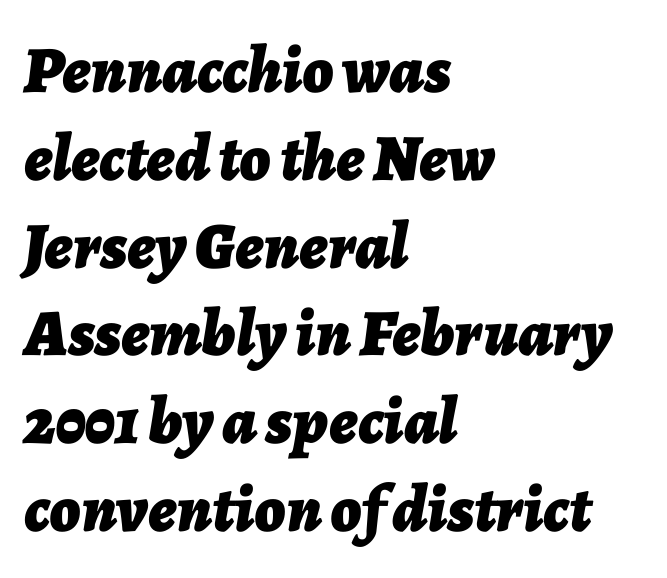
Q: Is the text bold? A: Yes.
Q: Is the text italic (slanted)? A: Yes, it leans right by about 7 degrees.
Q: Is the text underlined? A: No.
Q: How is the paragraph aligned? A: Left-aligned.
Q: Is the spacing between letters normal or unusually wide? A: Normal.
Q: Is the spacing between lines tight, normal or loose? A: Normal.
Q: Width (condensed, normal, or wide)? A: Normal.
Q: Stroke contrast? A: Low.
Q: x-height? A: Medium.
Q: Monospaced? A: No.
